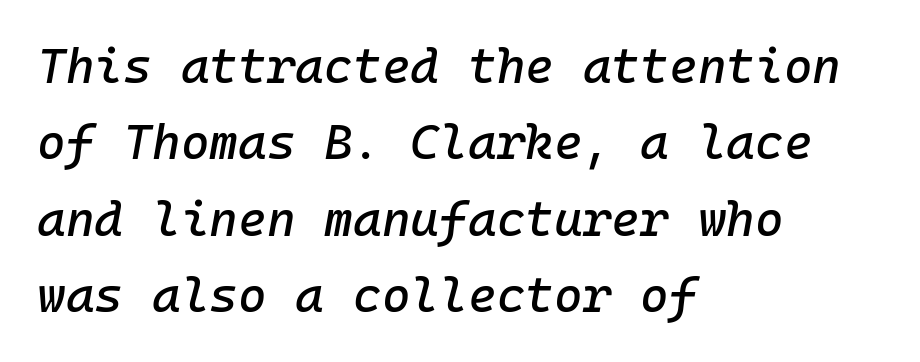
The space between consecutive lines is moderate. Caption: standard tracking, unaltered. Typeset ragged right — the left edge is the straight one. Notice how the stems are inclined rather than vertical — that's the hallmark of italics. Letters rest on an invisible, unmarked baseline.
